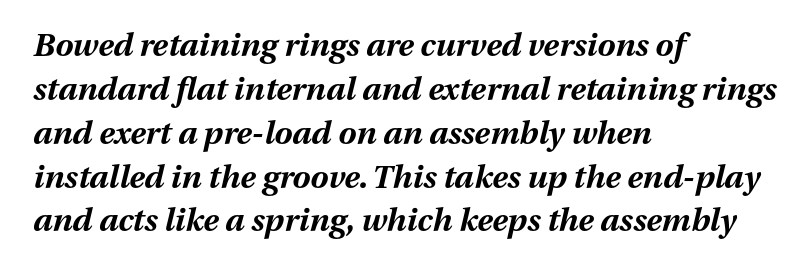
The image shows 32 px bold type, italic (leaning right); set left-aligned, normal line spacing (1.37x), normal letter spacing, not underlined; medium stroke contrast and a medium x-height.
